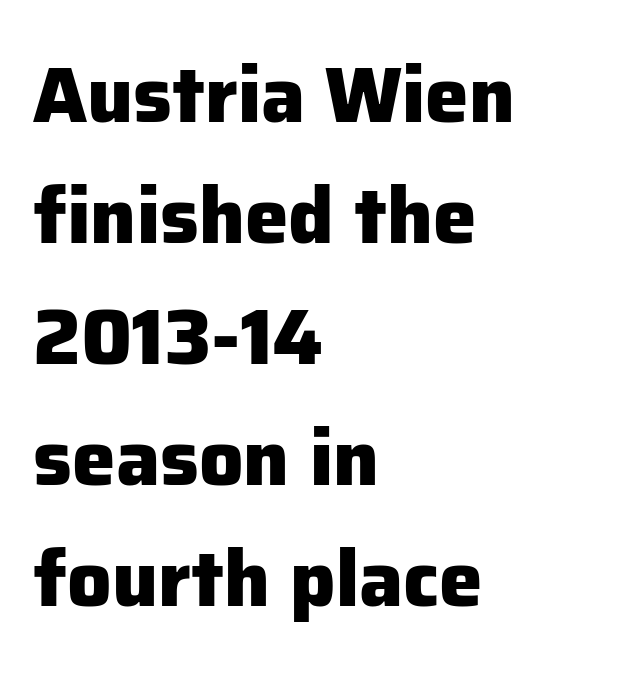
Q: Is the text bold? A: Yes.
Q: Is the text italic (slanted)? A: No, it is upright.
Q: Is the typeface a serif or a sans-serif typeface? A: Sans-serif.
Q: Is the text underlined? A: No.
Q: How is the paragraph aligned? A: Left-aligned.
Q: Is the spacing between letters normal or unusually wide? A: Normal.
Q: Is the spacing between lines tight, normal or loose? A: Normal.
Q: Width (condensed, normal, or wide)? A: Normal.
Q: Stroke contrast? A: Low.
Q: x-height? A: Medium.
Q: Monospaced? A: No.
